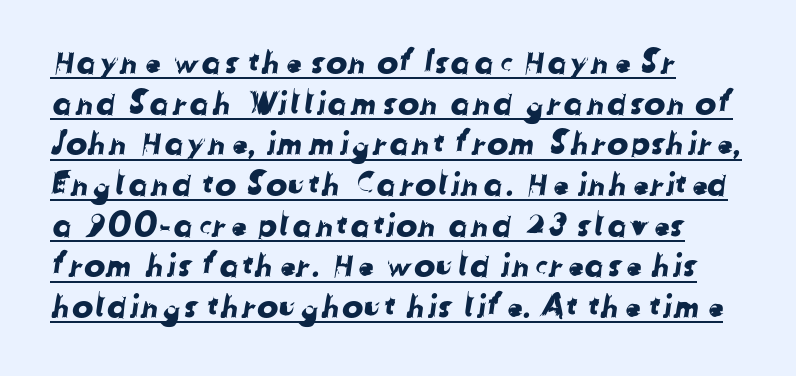
Q: Is the typeface a serif or a sans-serif typeface? A: Sans-serif.
Q: Is the text underlined? A: Yes.
Q: How is the paragraph aligned? A: Left-aligned.
Q: Is the spacing between letters normal or unusually wide? A: Normal.
Q: Is the spacing between lines tight, normal or loose? A: Normal.
Q: Width (condensed, normal, or wide)? A: Normal.
Q: Stroke contrast? A: Low.
Q: x-height? A: Medium.
Q: Monospaced? A: No.
